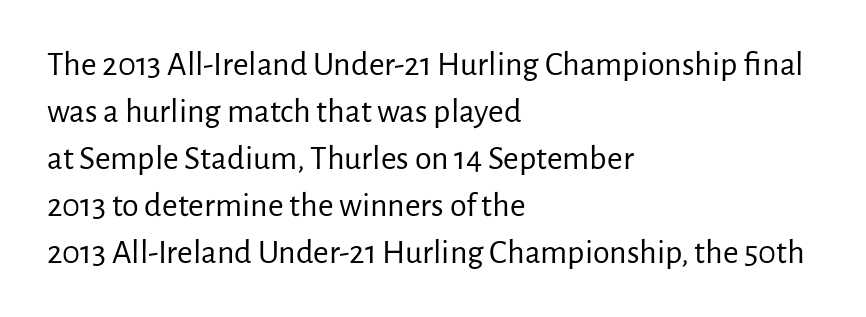
{"serif": "no", "italic": "no", "bold": "no", "weight": "regular", "width": "normal", "stroke_contrast": "low", "x_height": "medium", "monospaced": "no", "underline": "no", "align": "left", "line_spacing": "normal", "line_spacing_ratio": 1.38, "letter_spacing": "normal", "letter_spacing_em": 0.0, "glyph_px": 34}
